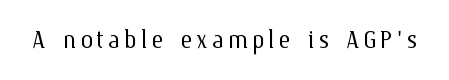
Q: Is the text bold? A: No.
Q: Is the text italic (slanted)? A: No, it is upright.
Q: Is the text underlined? A: No.
Q: Width (condensed, normal, or wide)? A: Normal.
Q: Stroke contrast? A: Medium.
Q: x-height? A: Medium.
Q: Monospaced? A: No.
